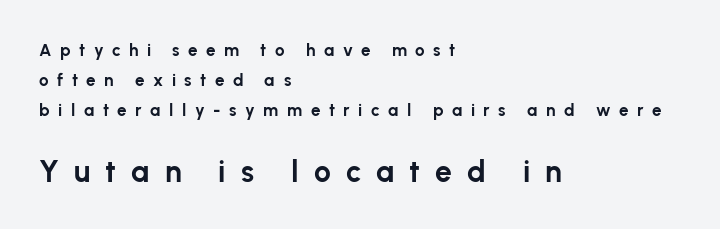
Q: Is the text bold? A: Yes.
Q: Is the text italic (slanted)? A: No, it is upright.
Q: Is the typeface a serif or a sans-serif typeface? A: Sans-serif.
Q: Is the text underlined? A: No.
Q: How is the paragraph aligned? A: Left-aligned.
Q: Is the spacing between letters normal or unusually wide? A: Unusually wide.
Q: Which block of text is set in a larger size, the first (top) or the second (bottom)? A: The second (bottom) one.
Q: Width (condensed, normal, or wide)? A: Normal.
Q: Stroke contrast? A: Low.
Q: x-height? A: Medium.
Q: Monospaced? A: No.
